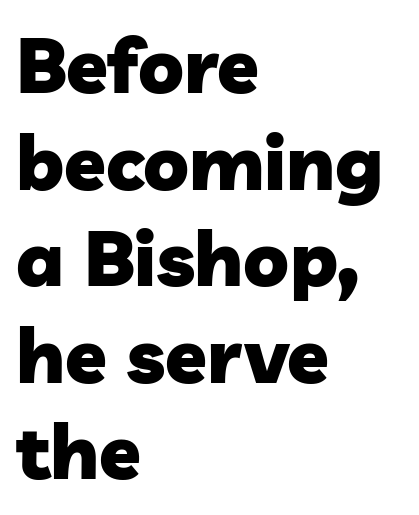
The image shows 76 px heavy sans-serif type; set left-aligned, normal line spacing (1.27x), normal letter spacing, not underlined; low stroke contrast and a medium x-height.
